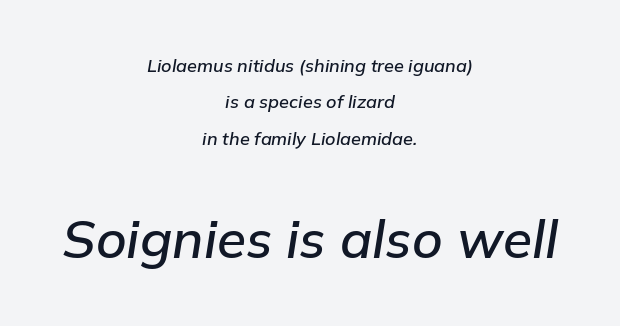
Neither beginnings nor endings align; midpoints do. Type size steps up from the first block to the second. Varying glyph widths throughout — classic text-font behaviour. Glance below the letters and you will spot only blank space. Horizontal bands of white between lines are thick stripes.
